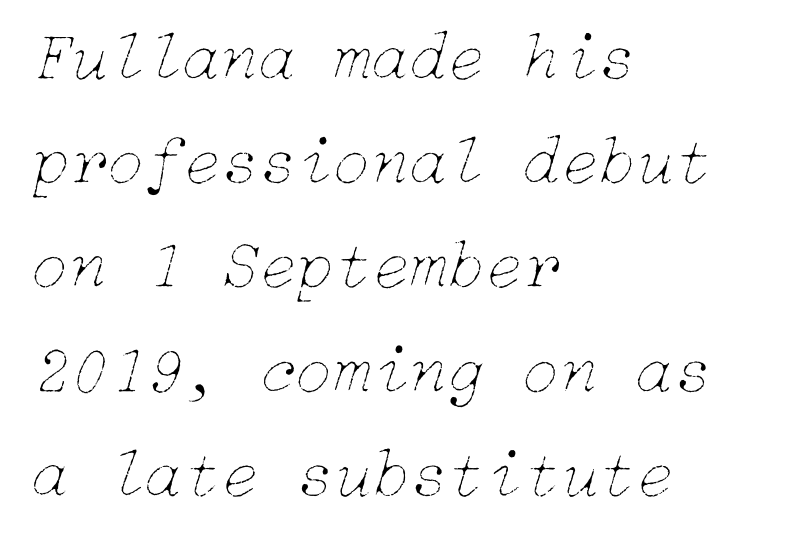
This is oblique type, the kind used for emphasis or titles. The letterforms sit shoulder to shoulder at normal distance. A clean baseline with only descenders dipping below it. The font sits on the lighter half of the weight spectrum, regular included.
